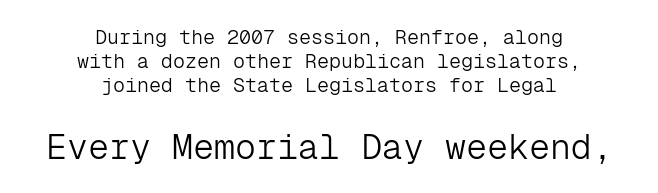
The weight would be labelled regular, book, light, or lighter still. Horizontally, the lines are justified to the midpoint only. These lines keep a tight, regular rhythm from letter to letter. Letterform terminals end flat and unadorned throughout the passage.
